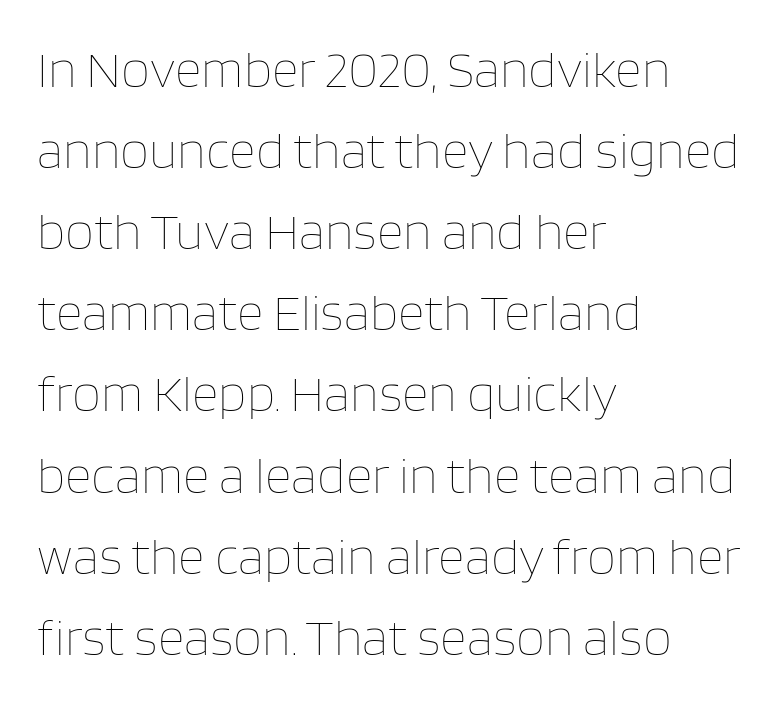
The image shows 52 px thin type, upright; set left-aligned, normal line spacing (1.56x), normal letter spacing, not underlined; low stroke contrast and a large x-height.
